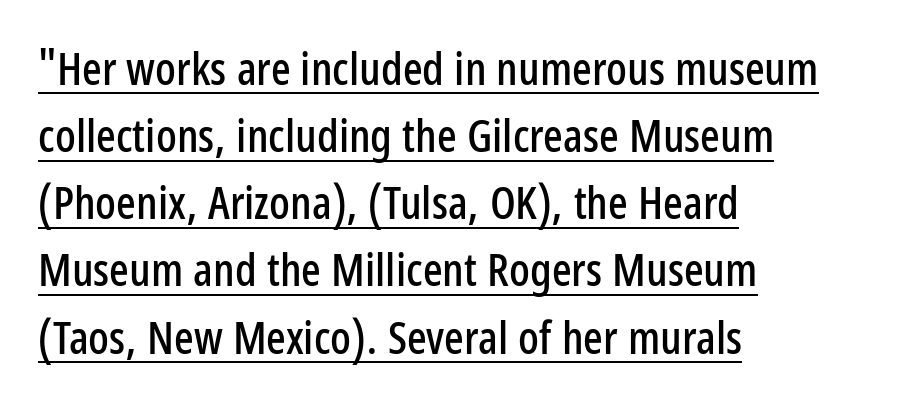
{"serif": "no", "italic": "no", "width": "condensed", "stroke_contrast": "low", "x_height": "medium", "monospaced": "no", "underline": "yes", "align": "left", "line_spacing": "normal", "line_spacing_ratio": 1.46, "letter_spacing": "normal", "letter_spacing_em": 0.0, "glyph_px": 46}
